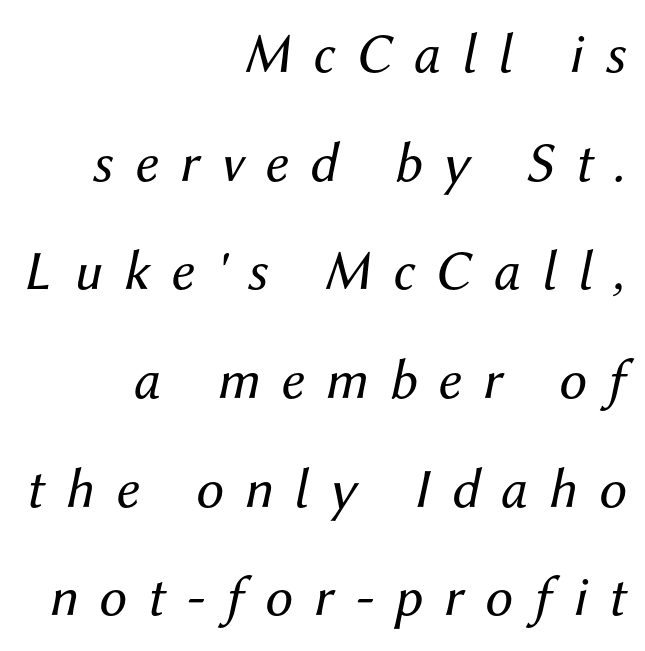
{"italic": "yes", "lean": "right", "slant_degrees": 12, "bold": "no", "weight": "regular", "width": "normal", "stroke_contrast": "medium", "x_height": "medium", "monospaced": "no", "underline": "no", "align": "right", "line_spacing": "loose", "line_spacing_ratio": 1.94, "letter_spacing": "wide", "letter_spacing_em": 0.38, "glyph_px": 56}
